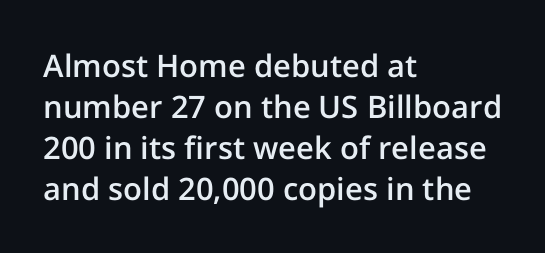
Q: Is the text bold? A: Semi-bold.
Q: Is the text italic (slanted)? A: No, it is upright.
Q: Is the typeface a serif or a sans-serif typeface? A: Sans-serif.
Q: Is the text underlined? A: No.
Q: How is the paragraph aligned? A: Left-aligned.
Q: Is the spacing between letters normal or unusually wide? A: Normal.
Q: Is the spacing between lines tight, normal or loose? A: Normal.
Q: Width (condensed, normal, or wide)? A: Normal.
Q: Stroke contrast? A: Low.
Q: x-height? A: Medium.
Q: Monospaced? A: No.
